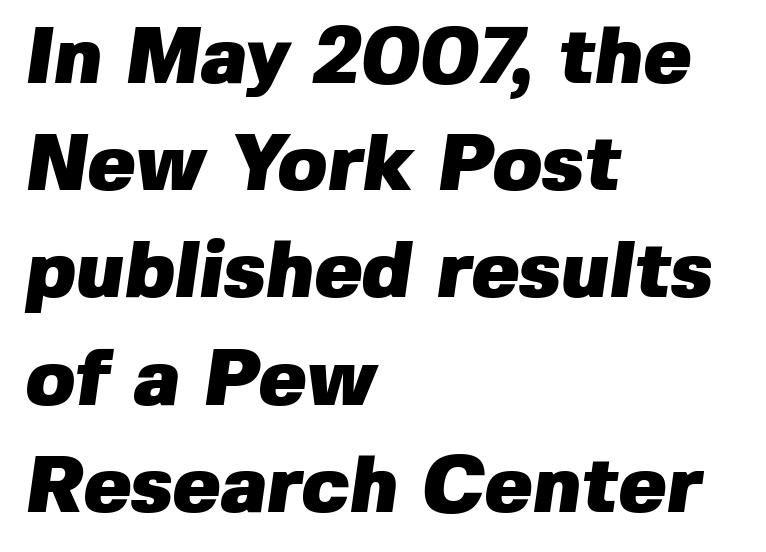
{"serif": "no", "bold": "yes", "weight": "heavy", "width": "normal", "stroke_contrast": "low", "x_height": "medium", "monospaced": "no", "underline": "no", "align": "left", "line_spacing": "normal", "line_spacing_ratio": 1.34, "letter_spacing": "normal", "letter_spacing_em": 0.0, "glyph_px": 80}
